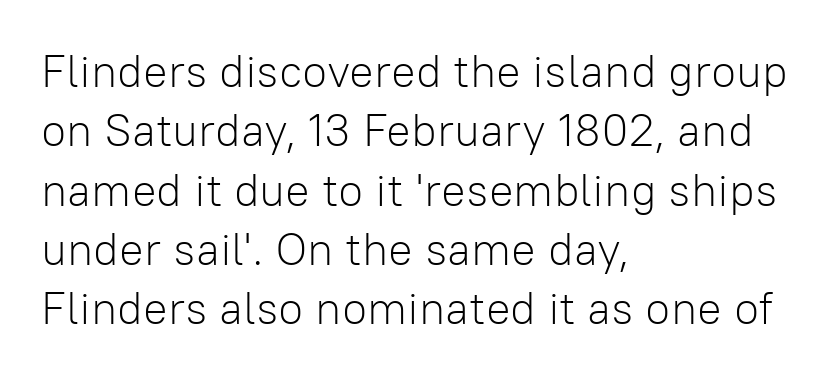
The image shows 46 px light sans-serif type, upright; set left-aligned, normal line spacing (1.29x), normal letter spacing, not underlined; low stroke contrast and a medium x-height.
